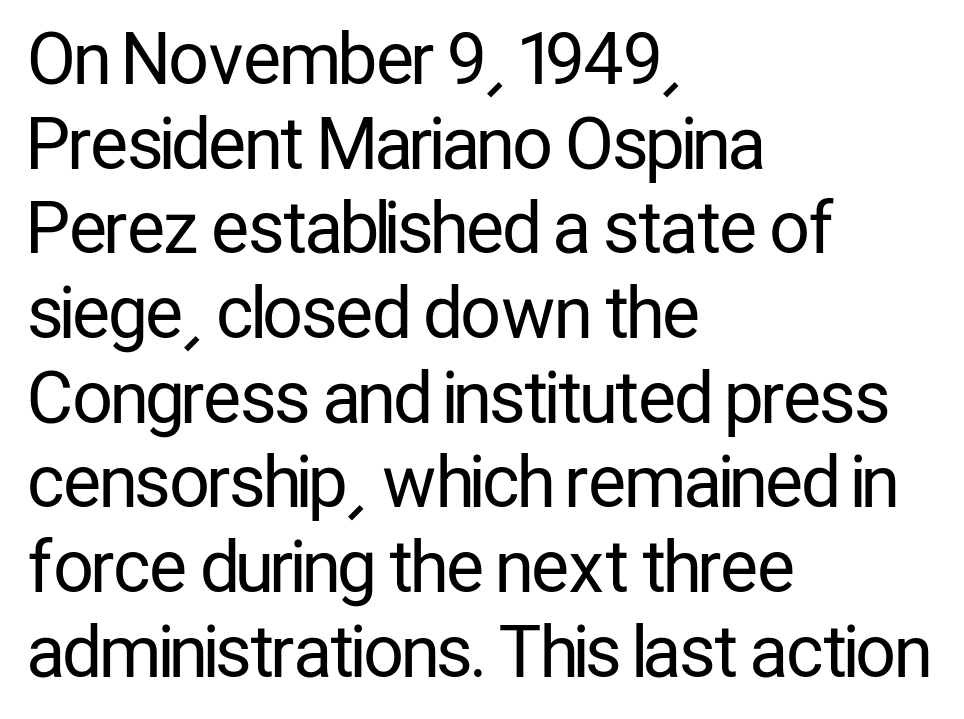
Plain, unruled lines of type. A student would call this left alignment; a typographer would say flush left, rag right. Stroke thickness stays within the range of a standard reading face or lighter. The letters carry no serifs — their stems end cleanly without finishing strokes. Every character sits straight up, as roman type does. The line texture is even and compact thanks to regular tracking.
